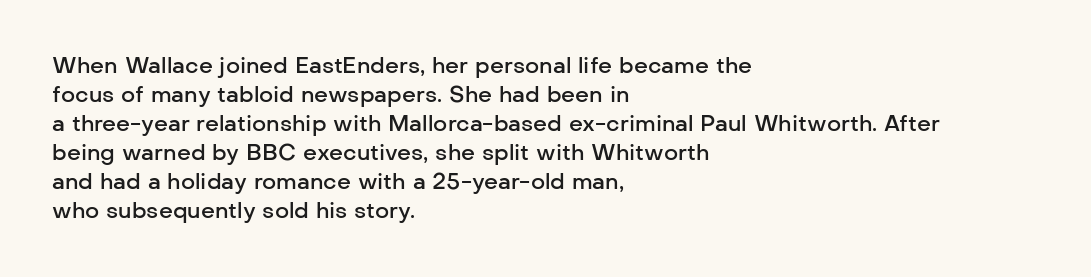
Q: Is the text bold? A: Semi-bold.
Q: Is the text italic (slanted)? A: No, it is upright.
Q: Is the text underlined? A: No.
Q: How is the paragraph aligned? A: Left-aligned.
Q: Is the spacing between letters normal or unusually wide? A: Normal.
Q: Is the spacing between lines tight, normal or loose? A: Normal.
